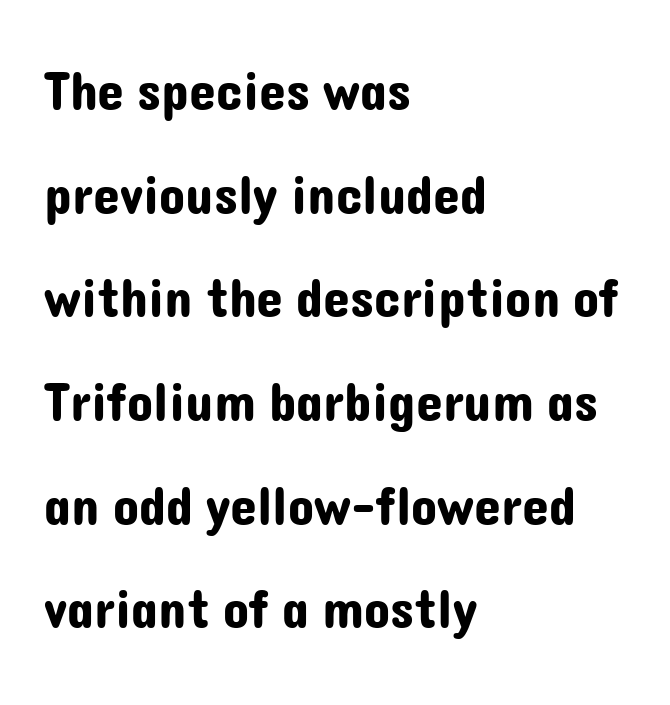
Rows of type keep a wide berth in the vertical direction. You could not count columns in this text — the font is proportionally spaced. The paragraph shown leans on its left margin. The letters sit at their default tracking, neither squeezed nor spread. The letters carry no serifs — their stems end cleanly without finishing strokes.
